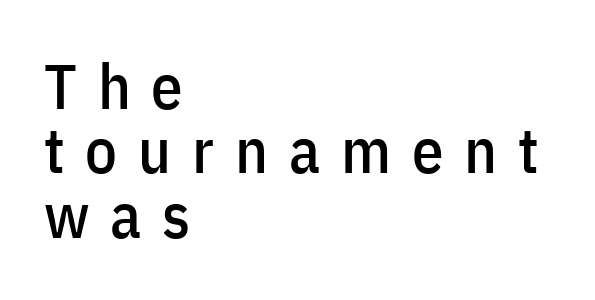
The image shows 63 px condensed sans-serif type, upright; set left-aligned, tight line spacing (1.02x), unusually wide letter spacing (+0.33 em), not underlined; low stroke contrast and a medium x-height.
